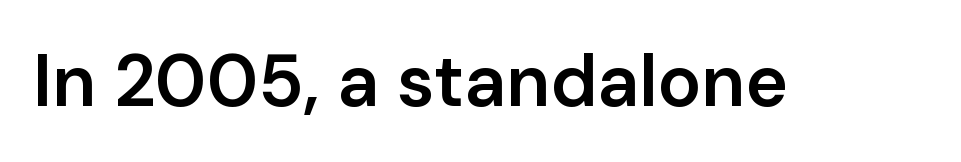
Unlike italic type, these characters show no tilt at all. Looks like regular typesetting: each glyph gets only the width it needs. Type style note: lacks serifs. Characters follow at the spacing the type designer built in. Only glyphs here, with clear space below each row.
